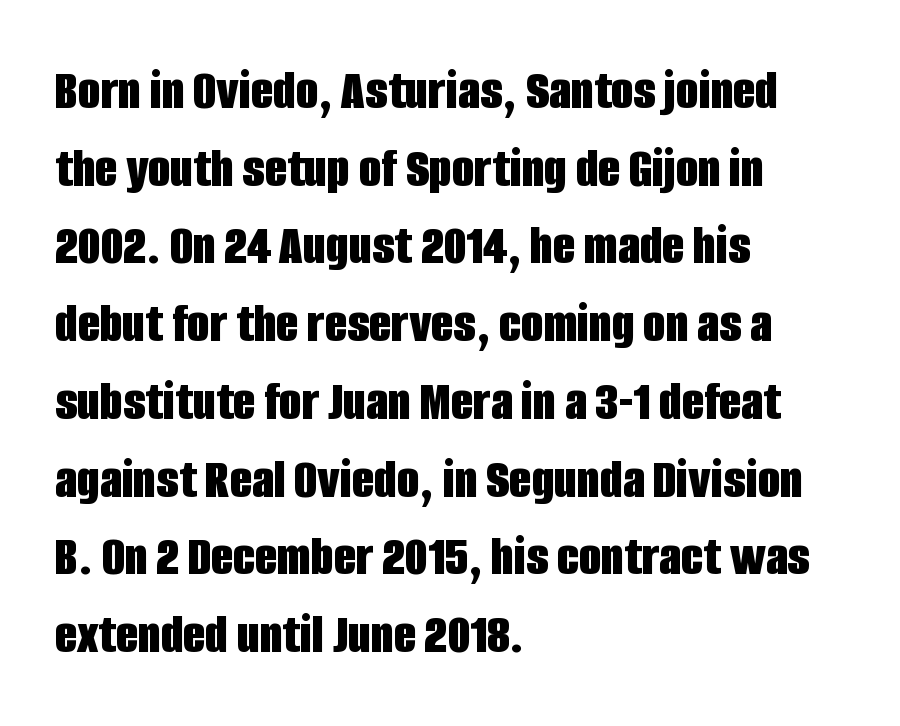
Q: Is the text bold? A: Yes.
Q: Is the text italic (slanted)? A: No, it is upright.
Q: Is the typeface a serif or a sans-serif typeface? A: Sans-serif.
Q: Is the text underlined? A: No.
Q: How is the paragraph aligned? A: Left-aligned.
Q: Is the spacing between letters normal or unusually wide? A: Normal.
Q: Is the spacing between lines tight, normal or loose? A: Normal.
Q: Width (condensed, normal, or wide)? A: Condensed.
Q: Stroke contrast? A: Low.
Q: x-height? A: Large.
Q: Monospaced? A: No.
